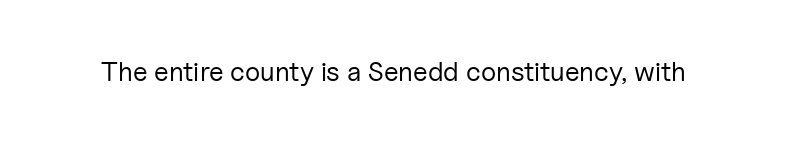
Q: Is the text bold? A: No.
Q: Is the text italic (slanted)? A: No, it is upright.
Q: Is the text underlined? A: No.
Q: Is the spacing between letters normal or unusually wide? A: Normal.
